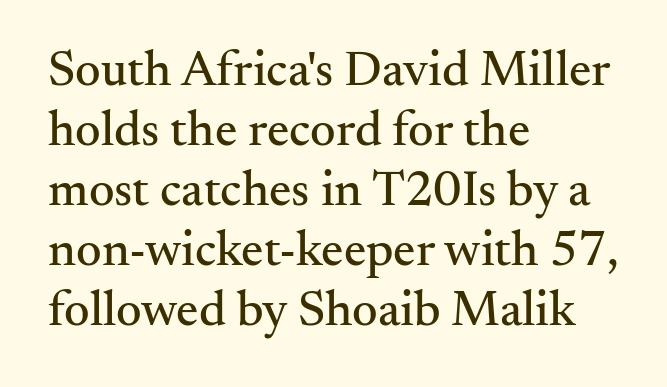
Q: Is the text italic (slanted)? A: No, it is upright.
Q: Is the typeface a serif or a sans-serif typeface? A: Serif.
Q: Is the text underlined? A: No.
Q: How is the paragraph aligned? A: Left-aligned.
Q: Is the spacing between letters normal or unusually wide? A: Normal.
Q: Width (condensed, normal, or wide)? A: Normal.
Q: Stroke contrast? A: Medium.
Q: x-height? A: Small.
Q: Monospaced? A: No.
